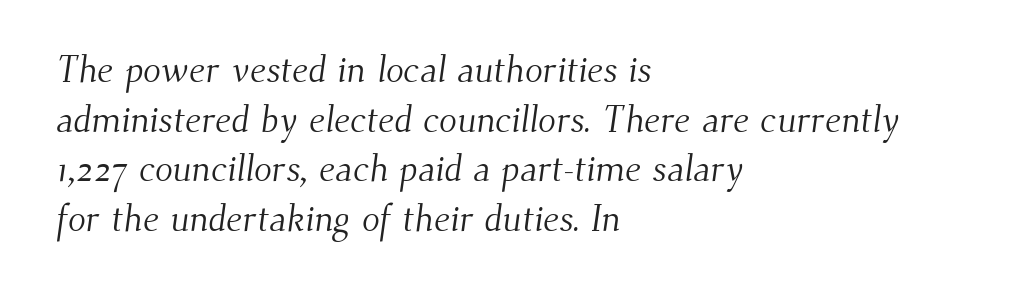
The image shows 37 px light serif type; set left-aligned, normal line spacing (1.34x), normal letter spacing, not underlined; medium stroke contrast and a small x-height.
